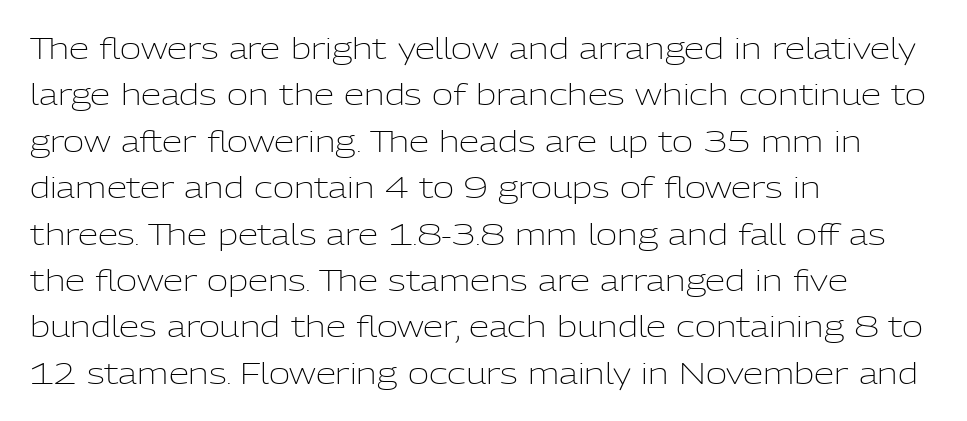
Q: Is the text bold? A: No.
Q: Is the text italic (slanted)? A: No, it is upright.
Q: Is the typeface a serif or a sans-serif typeface? A: Sans-serif.
Q: Is the text underlined? A: No.
Q: How is the paragraph aligned? A: Left-aligned.
Q: Is the spacing between letters normal or unusually wide? A: Normal.
Q: Is the spacing between lines tight, normal or loose? A: Normal.
Q: Width (condensed, normal, or wide)? A: Normal.
Q: Stroke contrast? A: Low.
Q: x-height? A: Medium.
Q: Monospaced? A: No.
